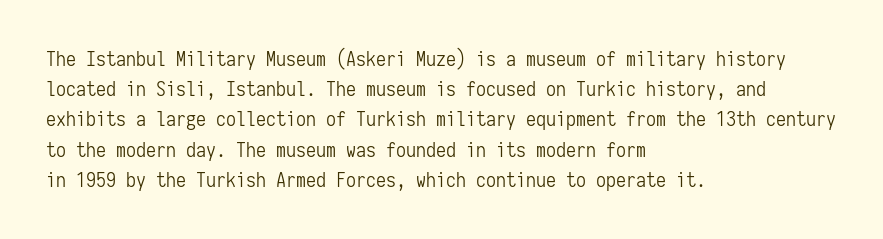
Q: Is the text bold? A: No.
Q: Is the text italic (slanted)? A: No, it is upright.
Q: Is the text underlined? A: No.
Q: How is the paragraph aligned? A: Left-aligned.
Q: Is the spacing between letters normal or unusually wide? A: Normal.
Q: Is the spacing between lines tight, normal or loose? A: Normal.
